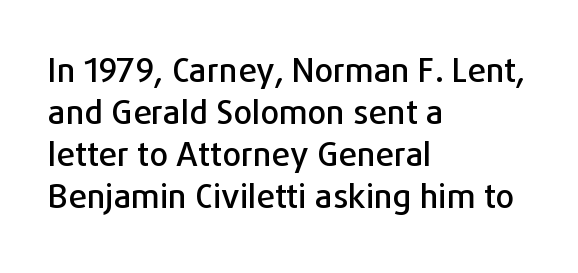
Q: Is the text italic (slanted)? A: No, it is upright.
Q: Is the typeface a serif or a sans-serif typeface? A: Sans-serif.
Q: Is the text underlined? A: No.
Q: How is the paragraph aligned? A: Left-aligned.
Q: Is the spacing between letters normal or unusually wide? A: Normal.
Q: Is the spacing between lines tight, normal or loose? A: Normal.
Q: Width (condensed, normal, or wide)? A: Normal.
Q: Stroke contrast? A: Low.
Q: x-height? A: Medium.
Q: Monospaced? A: No.
